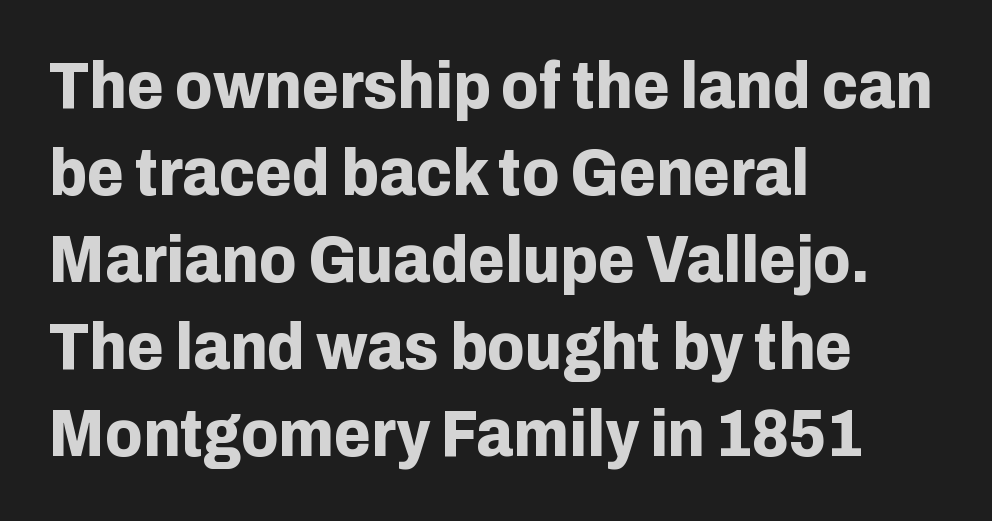
The image shows 67 px bold sans-serif type, upright; set left-aligned, normal line spacing (1.3x), normal letter spacing, not underlined; low stroke contrast and a medium x-height.
